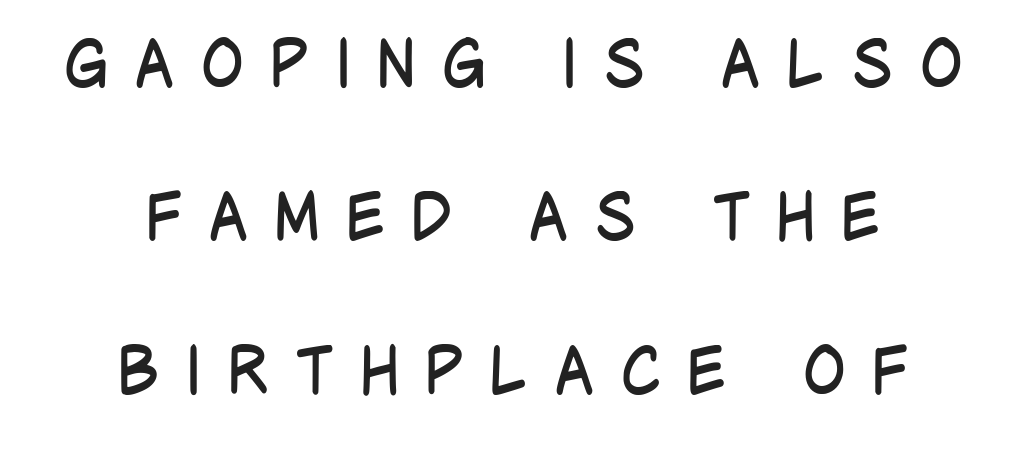
Nope, not italic — everything's standing straight. This is sans-serif lettering, the kind often seen on screens and signage. The gaps between neighbouring characters are conspicuously large. Each row of text sits above clean, open space. The leading is generous, giving the passage an open texture.
